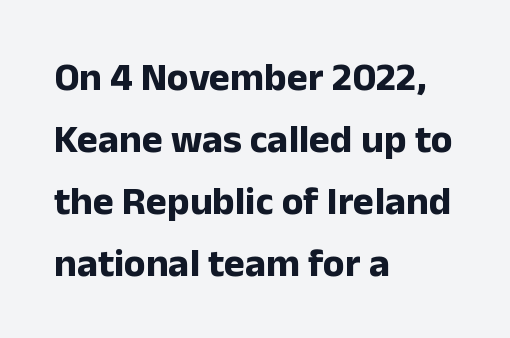
Q: Is the text bold? A: Yes.
Q: Is the text italic (slanted)? A: No, it is upright.
Q: Is the typeface a serif or a sans-serif typeface? A: Sans-serif.
Q: Is the text underlined? A: No.
Q: How is the paragraph aligned? A: Left-aligned.
Q: Is the spacing between letters normal or unusually wide? A: Normal.
Q: Is the spacing between lines tight, normal or loose? A: Normal.
Q: Width (condensed, normal, or wide)? A: Normal.
Q: Stroke contrast? A: Low.
Q: x-height? A: Medium.
Q: Monospaced? A: No.
